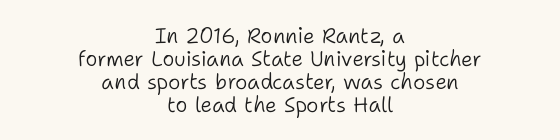
If you measured baseline to baseline, you'd find a short distance. The string is rendered with underlining switched off. Style check: upright. This rendering uses center alignment, leaving both contours irregular but symmetric. Observe the ordinary spacing: letters are neighbours, not strangers.
